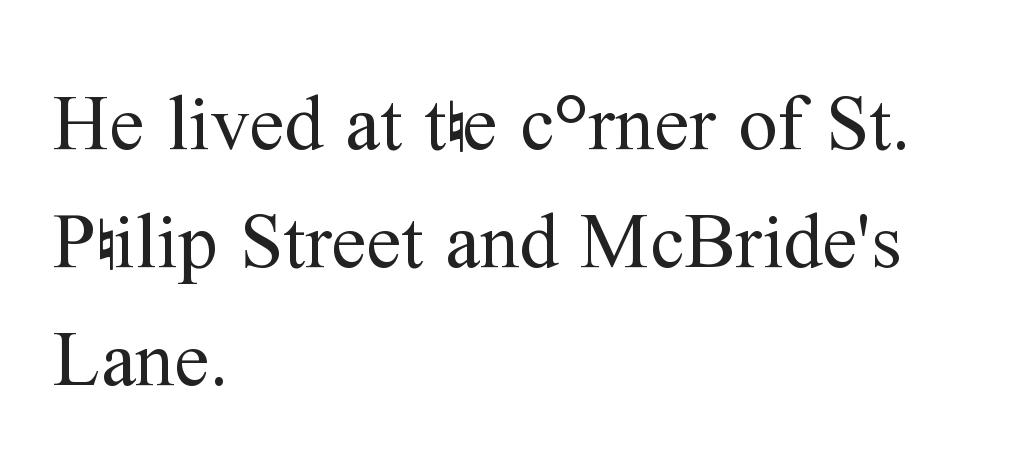
The image shows 78 px regular-weight serif type, upright; set left-aligned, normal line spacing (1.51x), normal letter spacing, not underlined; medium stroke contrast and a medium x-height.
